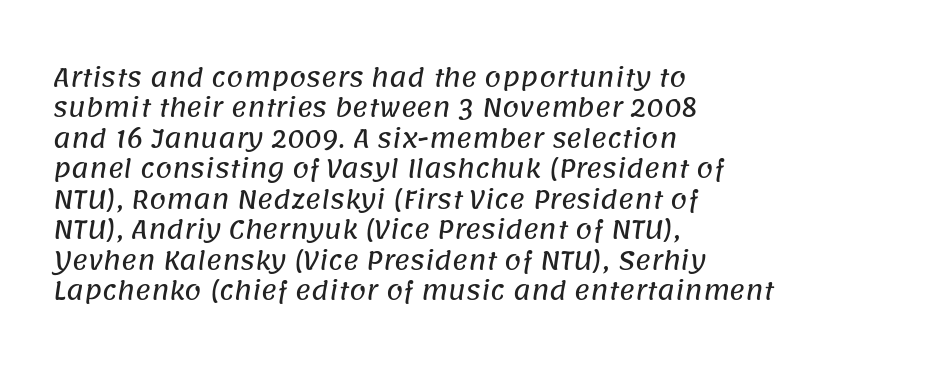
The image shows 24 px text type; set left-aligned, normal line spacing (1.27x), normal letter spacing, not underlined.
